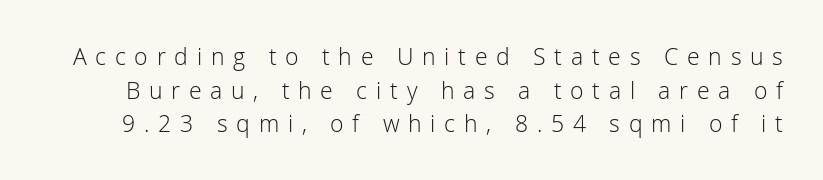
The image shows 23 px text type, upright; set normal line spacing (1.46x), unusually wide letter spacing (+0.38 em), not underlined.
